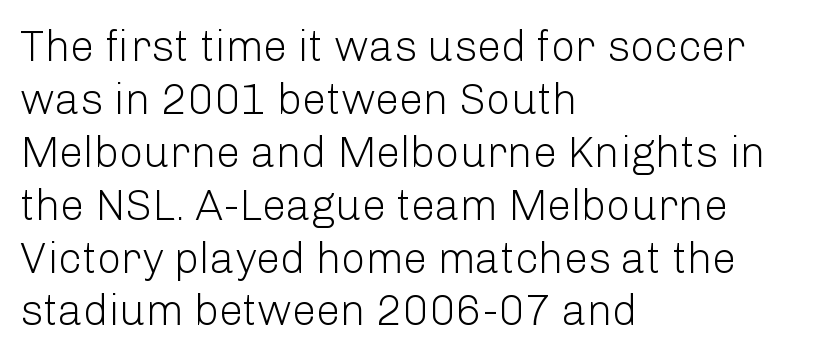
Spacing between characters is what you'd get straight out of the box. The face used here is proportionally spaced, like ordinary book or web type. This is roman type, the default non-slanted kind. A light-to-regular cut is what we see here. This is sans-serif lettering, the kind often seen on screens and signage. Leftover space on each line is placed entirely after the last word.
